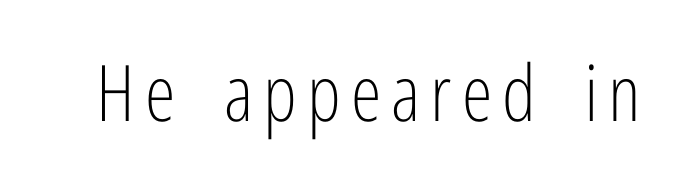
The image shows 78 px light, condensed sans-serif type, upright; set not underlined; low stroke contrast and a medium x-height.
